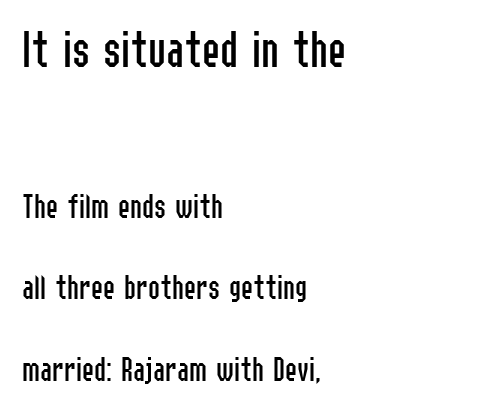
Q: Is the text bold? A: No.
Q: Is the text italic (slanted)? A: No, it is upright.
Q: Is the typeface a serif or a sans-serif typeface? A: Sans-serif.
Q: Is the text underlined? A: No.
Q: How is the paragraph aligned? A: Left-aligned.
Q: Is the spacing between letters normal or unusually wide? A: Normal.
Q: Is the spacing between lines tight, normal or loose? A: Loose.
Q: Which block of text is set in a larger size, the first (top) or the second (bottom)? A: The first (top) one.
Q: Width (condensed, normal, or wide)? A: Condensed.
Q: Stroke contrast? A: Low.
Q: x-height? A: Medium.
Q: Monospaced? A: No.
